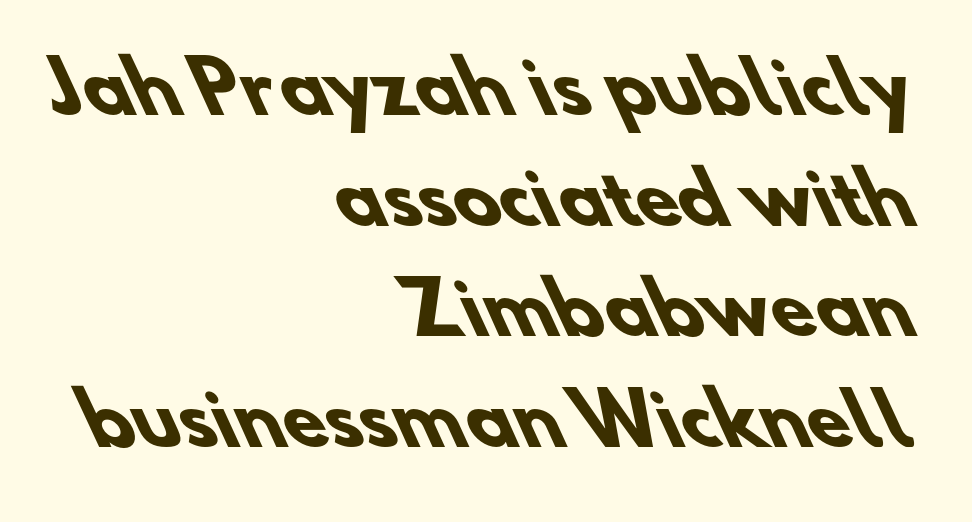
{"serif": "no", "bold": "yes", "weight": "heavy", "width": "normal", "stroke_contrast": "low", "x_height": "small", "monospaced": "no", "underline": "no", "align": "right", "line_spacing": "normal", "line_spacing_ratio": 1.58, "letter_spacing": "normal", "letter_spacing_em": 0.0, "glyph_px": 70}
